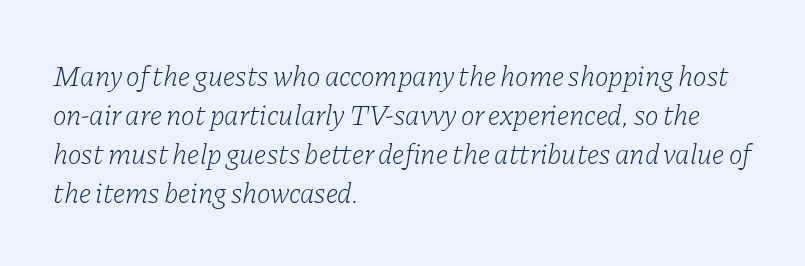
{"serif": "yes", "italic": "yes", "lean": "right", "slant_degrees": 11, "bold": "no", "weight": "light", "width": "normal", "stroke_contrast": "low", "x_height": "medium", "monospaced": "no", "underline": "no", "align": "left", "line_spacing": "normal", "line_spacing_ratio": 1.35, "letter_spacing": "normal", "letter_spacing_em": 0.0, "glyph_px": 29}
